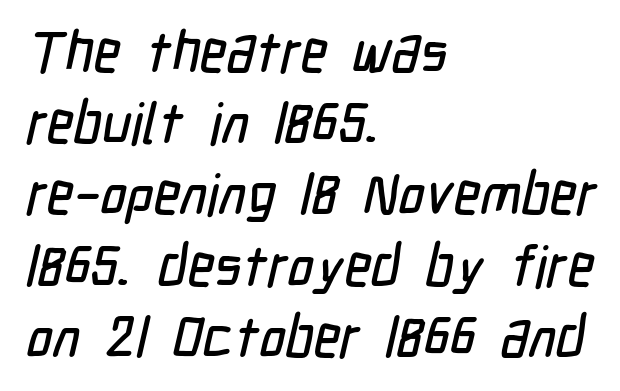
Q: Is the typeface a serif or a sans-serif typeface? A: Sans-serif.
Q: Is the text underlined? A: No.
Q: How is the paragraph aligned? A: Left-aligned.
Q: Is the spacing between letters normal or unusually wide? A: Normal.
Q: Is the spacing between lines tight, normal or loose? A: Normal.
Q: Width (condensed, normal, or wide)? A: Condensed.
Q: Stroke contrast? A: Low.
Q: x-height? A: Medium.
Q: Monospaced? A: No.
